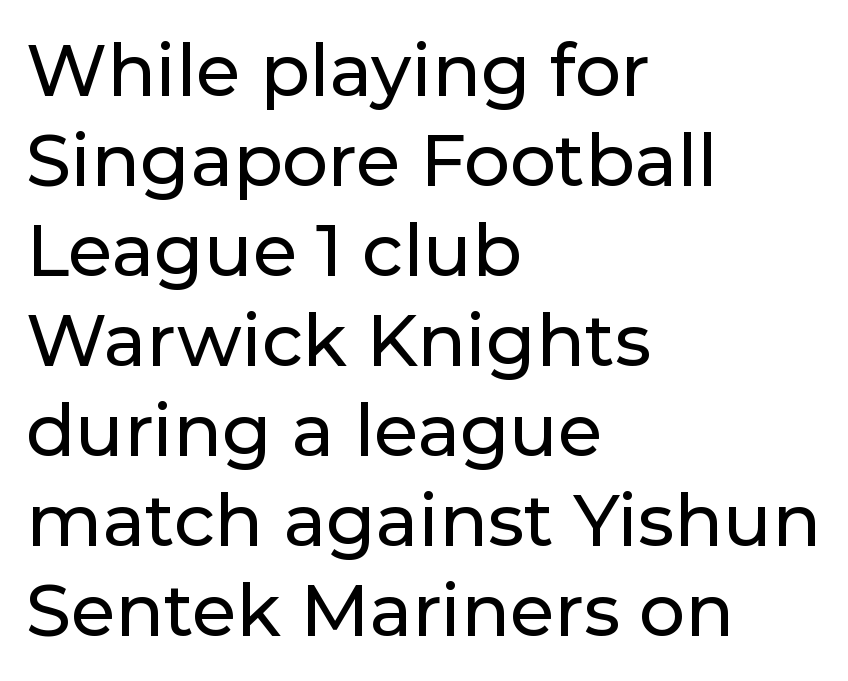
Q: Is the text italic (slanted)? A: No, it is upright.
Q: Is the typeface a serif or a sans-serif typeface? A: Sans-serif.
Q: Is the text underlined? A: No.
Q: How is the paragraph aligned? A: Left-aligned.
Q: Is the spacing between letters normal or unusually wide? A: Normal.
Q: Is the spacing between lines tight, normal or loose? A: Normal.
Q: Width (condensed, normal, or wide)? A: Normal.
Q: Stroke contrast? A: Low.
Q: x-height? A: Medium.
Q: Monospaced? A: No.
